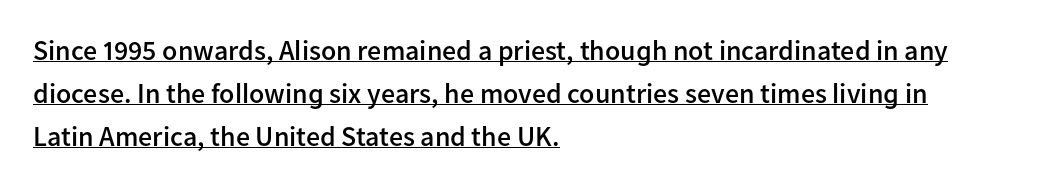
The passage shown is typeset with a sans-serif family. Like a heading marked for emphasis, these lines bear an underscore. Each line starts at the same left margin while the right side varies. The sample has been set in demibold, a notch under bold. Each letter keeps its own natural width here, so spacing adapts to shape. If you drew a line through each stem, it would be perfectly vertical.
